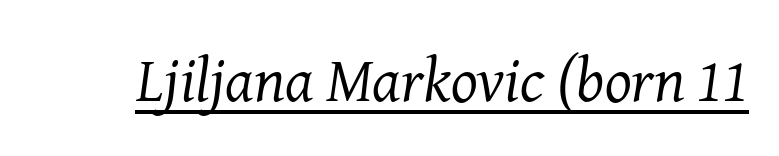
{"serif": "yes", "italic": "yes", "lean": "right", "slant_degrees": 8, "bold": "no", "weight": "regular", "width": "normal", "stroke_contrast": "medium", "x_height": "medium", "monospaced": "no", "underline": "yes", "letter_spacing": "normal", "letter_spacing_em": 0.0, "glyph_px": 63}
